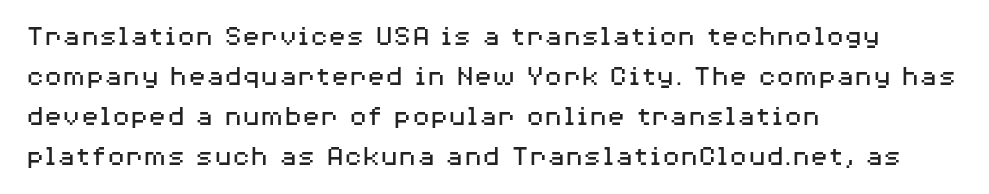
The image shows 30 px regular-weight, wide sans-serif type, upright; set left-aligned, normal line spacing (1.33x), normal letter spacing, not underlined; medium stroke contrast and a medium x-height.
